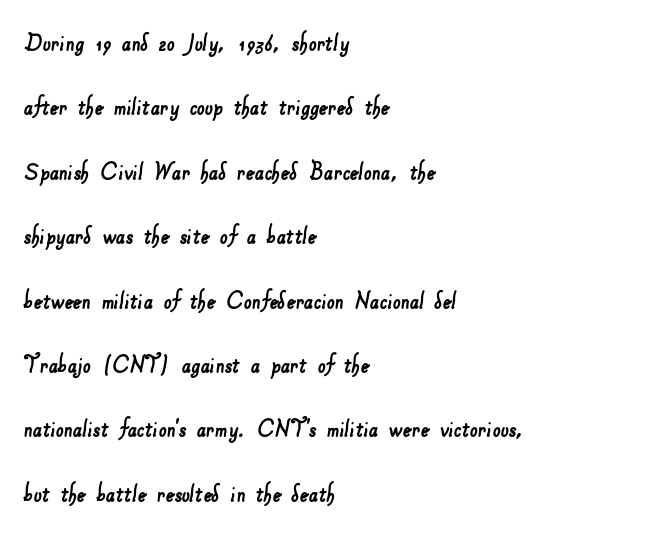
The image shows 28 px sans-serif type; set left-aligned, loose line spacing (2.3x), normal letter spacing, not underlined; low stroke contrast and a small x-height.
